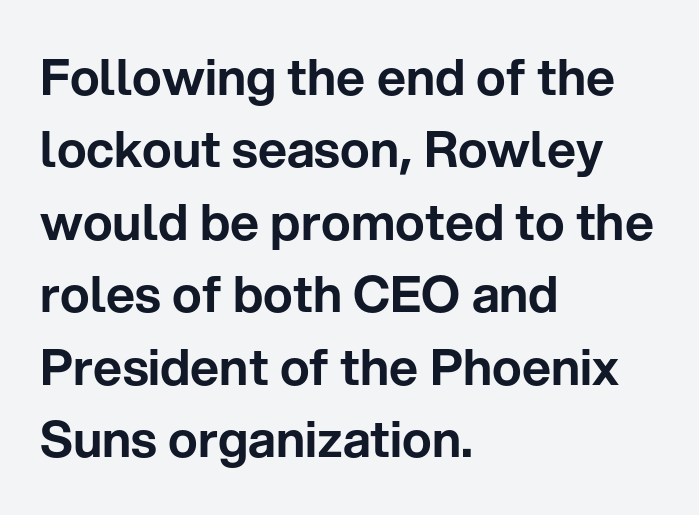
{"serif": "no", "italic": "no", "width": "normal", "stroke_contrast": "low", "x_height": "medium", "monospaced": "no", "underline": "no", "align": "left", "line_spacing": "normal", "line_spacing_ratio": 1.45, "letter_spacing": "normal", "letter_spacing_em": 0.0, "glyph_px": 50}
